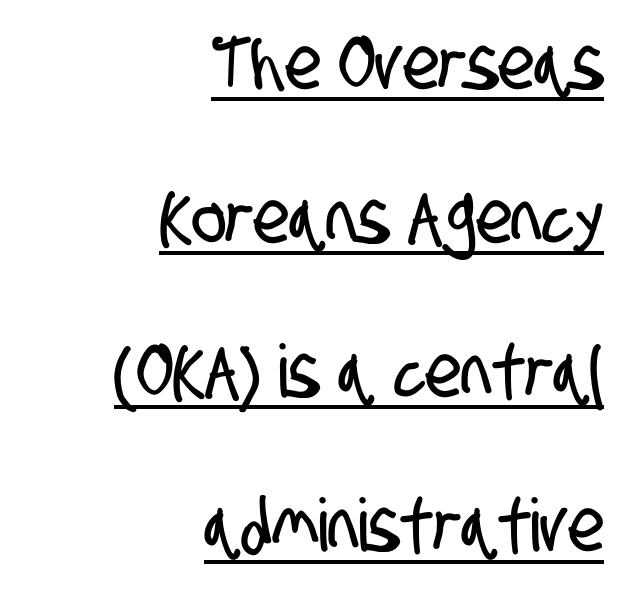
Q: Is the typeface a serif or a sans-serif typeface? A: Sans-serif.
Q: Is the text underlined? A: Yes.
Q: How is the paragraph aligned? A: Right-aligned.
Q: Is the spacing between letters normal or unusually wide? A: Normal.
Q: Is the spacing between lines tight, normal or loose? A: Loose.
Q: Width (condensed, normal, or wide)? A: Condensed.
Q: Stroke contrast? A: Low.
Q: x-height? A: Large.
Q: Monospaced? A: No.
